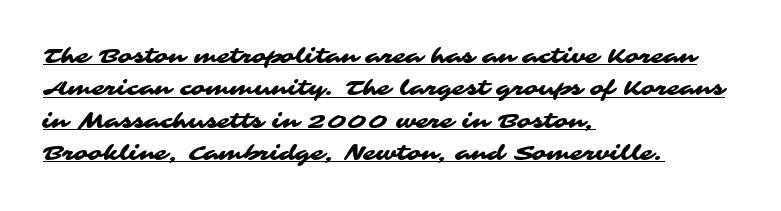
Q: Is the text underlined? A: Yes.
Q: How is the paragraph aligned? A: Left-aligned.
Q: Is the spacing between letters normal or unusually wide? A: Normal.
Q: Is the spacing between lines tight, normal or loose? A: Normal.
